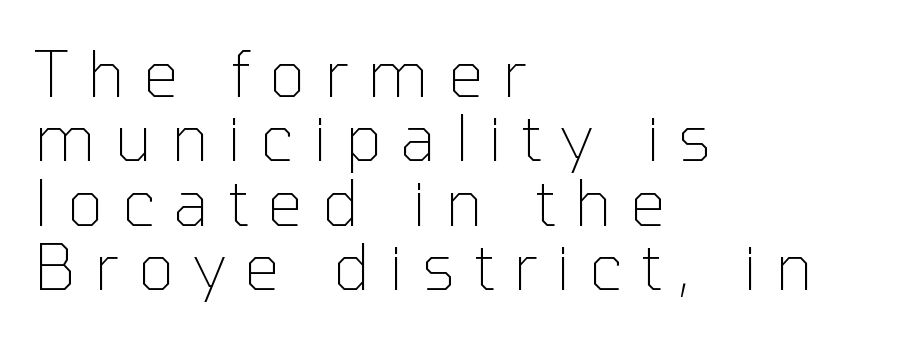
Do the characters align in a grid? No, the font is proportional. This sample uses expanded letter spacing, leaving extra air between glyphs. The glyphs are unaccompanied by any horizontal stroke below them. Note: no serifs on the glyphs. This block would grow much taller if given ordinary leading; it's compressed now.
